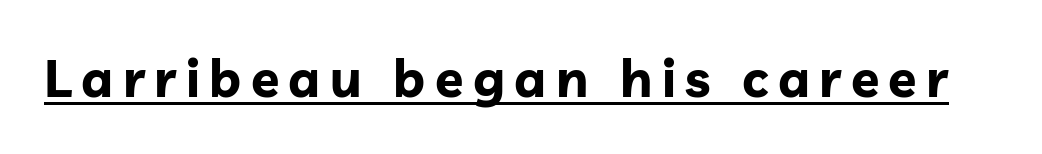
Q: Is the text bold? A: Yes.
Q: Is the text italic (slanted)? A: No, it is upright.
Q: Is the typeface a serif or a sans-serif typeface? A: Sans-serif.
Q: Is the text underlined? A: Yes.
Q: Width (condensed, normal, or wide)? A: Normal.
Q: Stroke contrast? A: Low.
Q: x-height? A: Medium.
Q: Monospaced? A: No.
